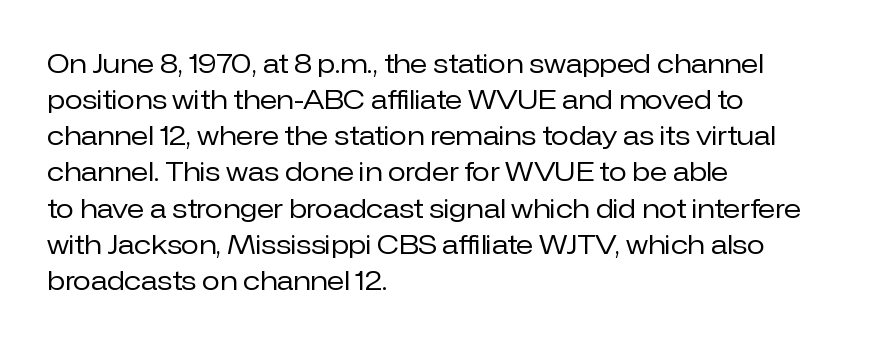
The image shows 26 px text type, upright; set left-aligned, normal line spacing (1.39x), normal letter spacing, not underlined.
